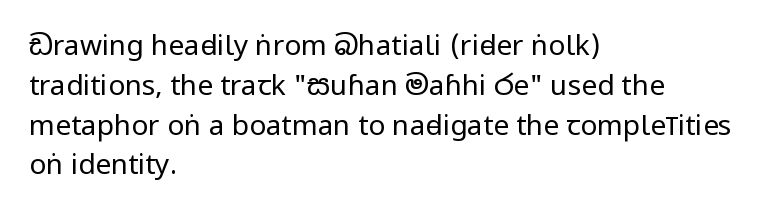
The image shows 28 px regular-weight, condensed sans-serif type, upright; set left-aligned, normal line spacing (1.42x), normal letter spacing, not underlined; low stroke contrast and a large x-height.
